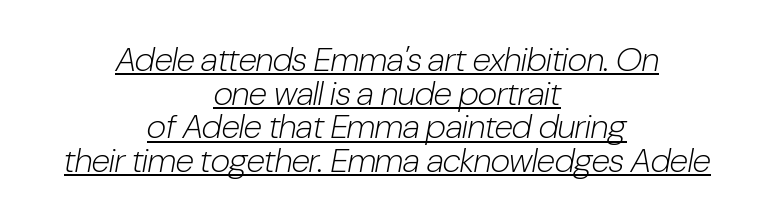
{"italic": "yes", "lean": "right", "slant_degrees": 10, "bold": "no", "weight": "light", "width": "condensed", "stroke_contrast": "low", "x_height": "medium", "monospaced": "no", "underline": "yes", "align": "center", "line_spacing": "tight", "line_spacing_ratio": 0.99, "letter_spacing": "normal", "letter_spacing_em": 0.0, "glyph_px": 34}
